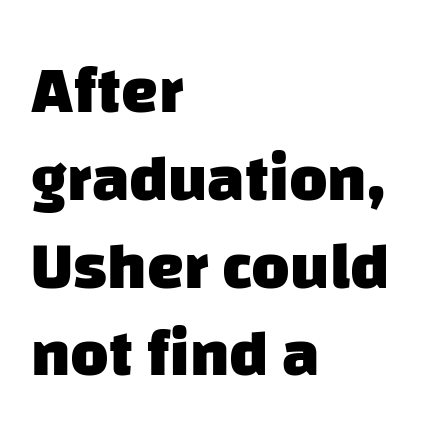
Q: Is the text bold? A: Yes.
Q: Is the typeface a serif or a sans-serif typeface? A: Sans-serif.
Q: Is the text underlined? A: No.
Q: How is the paragraph aligned? A: Left-aligned.
Q: Is the spacing between letters normal or unusually wide? A: Normal.
Q: Is the spacing between lines tight, normal or loose? A: Normal.
Q: Width (condensed, normal, or wide)? A: Normal.
Q: Stroke contrast? A: Low.
Q: x-height? A: Large.
Q: Monospaced? A: No.
